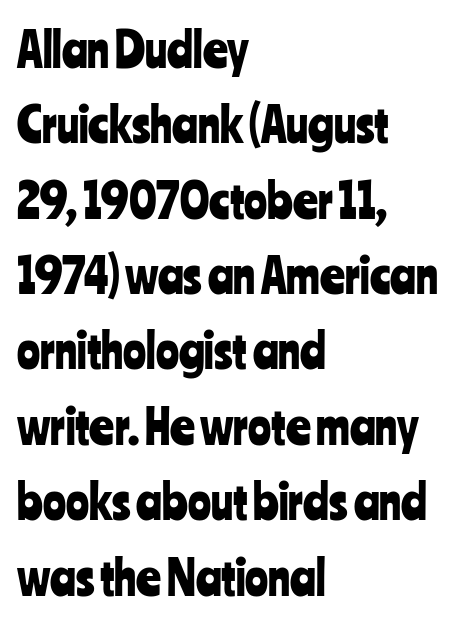
Q: Is the text italic (slanted)? A: No, it is upright.
Q: Is the typeface a serif or a sans-serif typeface? A: Sans-serif.
Q: Is the text underlined? A: No.
Q: How is the paragraph aligned? A: Left-aligned.
Q: Is the spacing between letters normal or unusually wide? A: Normal.
Q: Is the spacing between lines tight, normal or loose? A: Normal.
Q: Width (condensed, normal, or wide)? A: Condensed.
Q: Stroke contrast? A: Low.
Q: x-height? A: Medium.
Q: Monospaced? A: No.
